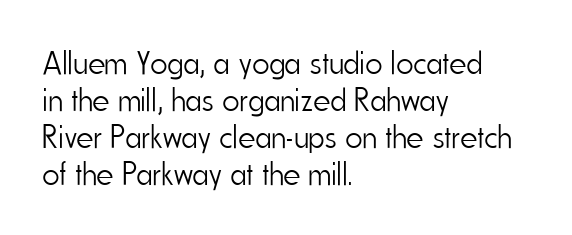
The type is set solid horizontally, with unmodified tracking. Is this a fixed-width face? No — the glyphs have proportional, varying widths. The compositor pushed each line to the left boundary. Stroke terminals: plain, sans-serif.
